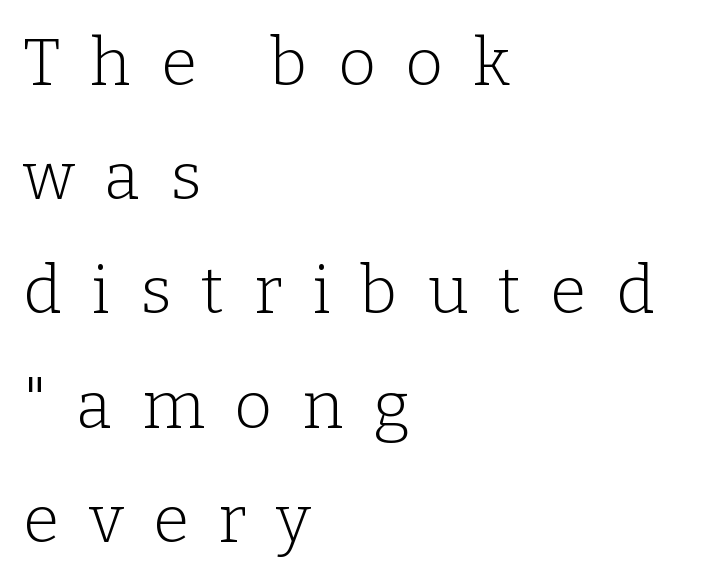
Q: Is the text bold? A: No.
Q: Is the text italic (slanted)? A: No, it is upright.
Q: Is the typeface a serif or a sans-serif typeface? A: Serif.
Q: Is the text underlined? A: No.
Q: How is the paragraph aligned? A: Left-aligned.
Q: Is the spacing between letters normal or unusually wide? A: Unusually wide.
Q: Width (condensed, normal, or wide)? A: Normal.
Q: Stroke contrast? A: Low.
Q: x-height? A: Medium.
Q: Monospaced? A: No.
